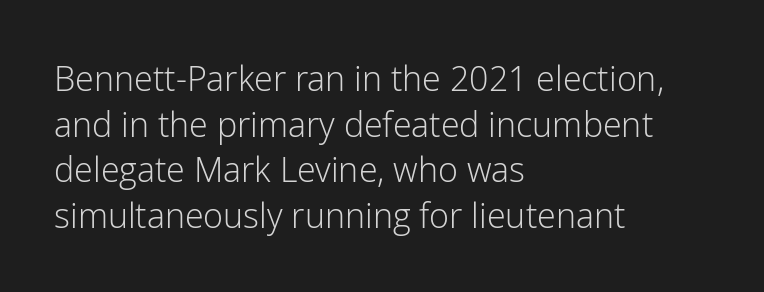
{"serif": "no", "italic": "no", "bold": "no", "weight": "light", "width": "normal", "stroke_contrast": "low", "x_height": "medium", "monospaced": "no", "underline": "no", "align": "left", "line_spacing": "normal", "line_spacing_ratio": 1.34, "letter_spacing": "normal", "letter_spacing_em": 0.0, "glyph_px": 34}
